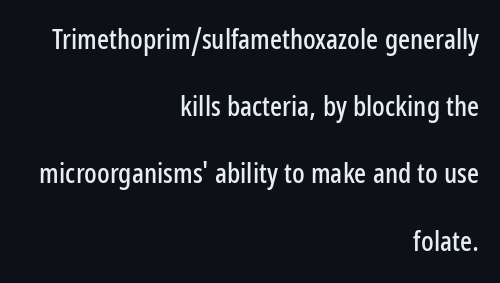
{"serif": "no", "italic": "no", "width": "condensed", "stroke_contrast": "low", "x_height": "medium", "monospaced": "no", "underline": "no", "align": "right", "line_spacing": "loose", "line_spacing_ratio": 2.4, "letter_spacing": "normal", "letter_spacing_em": 0.0, "glyph_px": 28}
